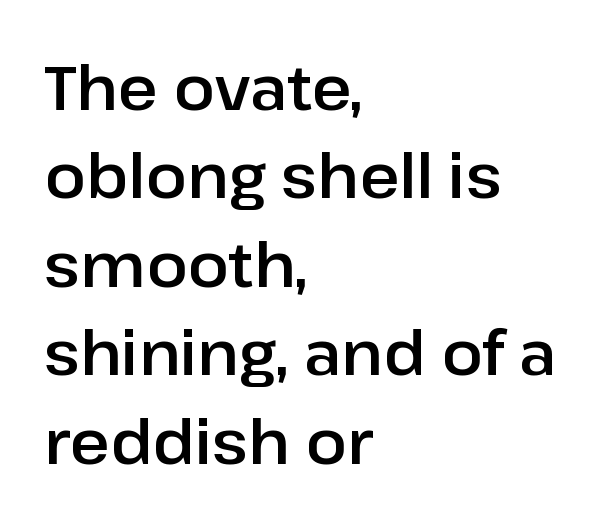
{"serif": "no", "italic": "no", "width": "normal", "stroke_contrast": "low", "x_height": "medium", "monospaced": "no", "underline": "no", "align": "left", "line_spacing": "normal", "line_spacing_ratio": 1.45, "letter_spacing": "normal", "letter_spacing_em": 0.0, "glyph_px": 61}
